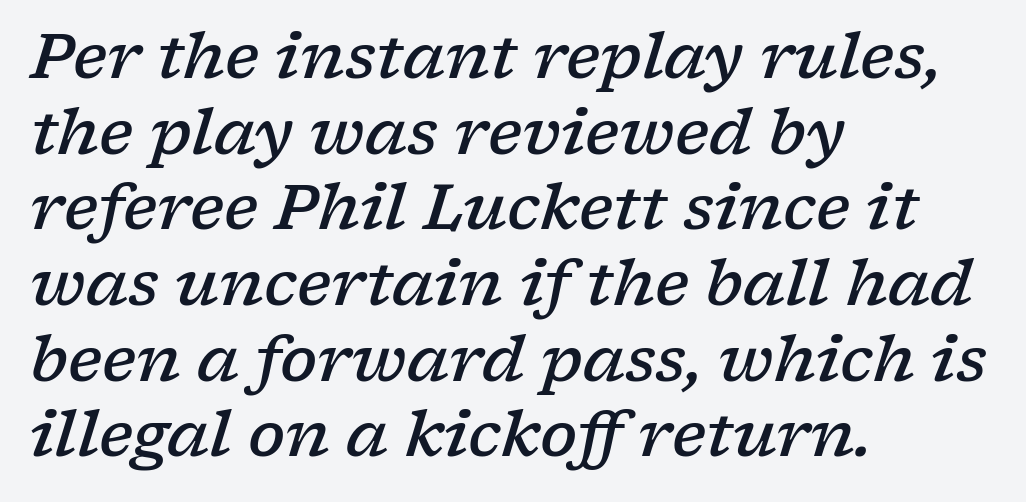
Q: Is the text bold? A: Semi-bold.
Q: Is the text italic (slanted)? A: Yes, it leans right by about 17 degrees.
Q: Is the typeface a serif or a sans-serif typeface? A: Serif.
Q: Is the text underlined? A: No.
Q: How is the paragraph aligned? A: Left-aligned.
Q: Is the spacing between letters normal or unusually wide? A: Normal.
Q: Width (condensed, normal, or wide)? A: Wide.
Q: Stroke contrast? A: Low.
Q: x-height? A: Medium.
Q: Monospaced? A: No.
